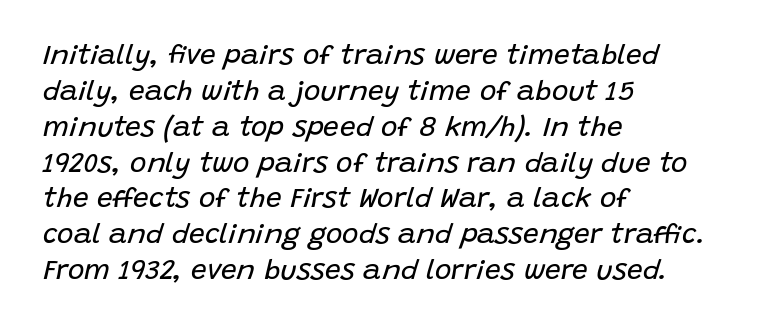
Counters stay open thanks to moderate or lighter strokes. Underline: absent. Notice how the passage keeps a crisp vertical edge on the left only. Is this a fixed-width face? No — the glyphs have proportional, varying widths. This sample keeps an unexceptional amount of space between lines.
